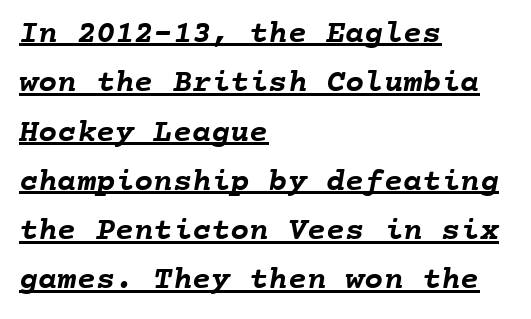
Every word sits above its own underline. Spacing between characters is what you'd get straight out of the box. You'd pick this weight for a headline — it's a proper bold. Each line starts at the same left margin while the right side varies. Honestly, the row spacing looks completely unremarkable.
